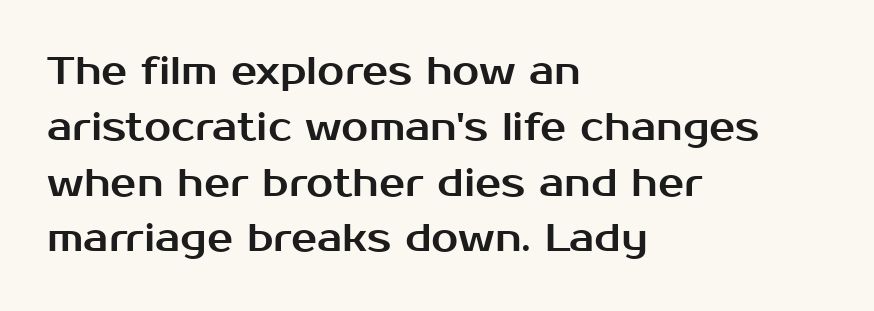
The image shows 39 px sans-serif type, upright; set left-aligned, normal line spacing (1.43x), normal letter spacing, not underlined; medium stroke contrast and a medium x-height.
